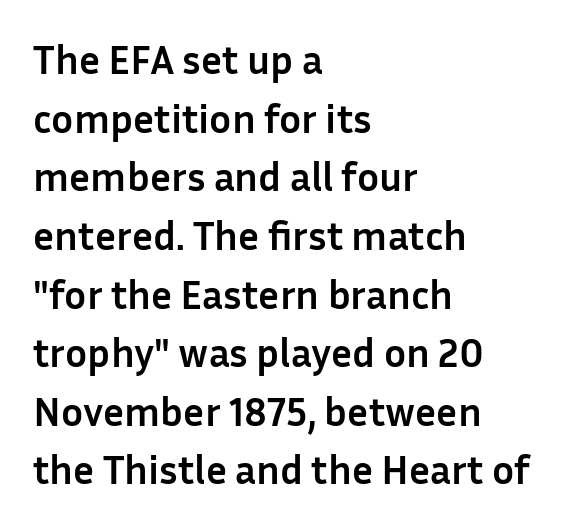
The image shows 41 px semibold sans-serif type, upright; set left-aligned, normal line spacing (1.43x), normal letter spacing, not underlined; low stroke contrast and a medium x-height.
